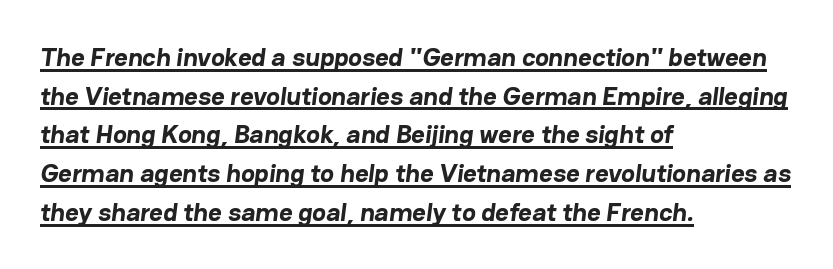
The image shows 26 px bold type; set left-aligned, normal line spacing (1.49x), normal letter spacing, underlined.
